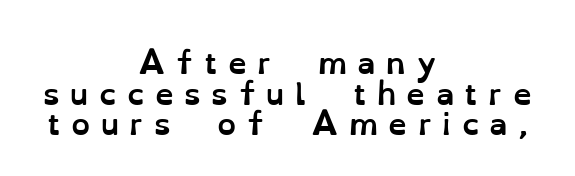
Q: Is the text bold? A: Yes.
Q: Is the text italic (slanted)? A: No, it is upright.
Q: Is the text underlined? A: No.
Q: How is the paragraph aligned? A: Centered.
Q: Is the spacing between letters normal or unusually wide? A: Unusually wide.
Q: Is the spacing between lines tight, normal or loose? A: Tight.
Q: Width (condensed, normal, or wide)? A: Normal.
Q: Stroke contrast? A: Low.
Q: x-height? A: Small.
Q: Monospaced? A: No.
